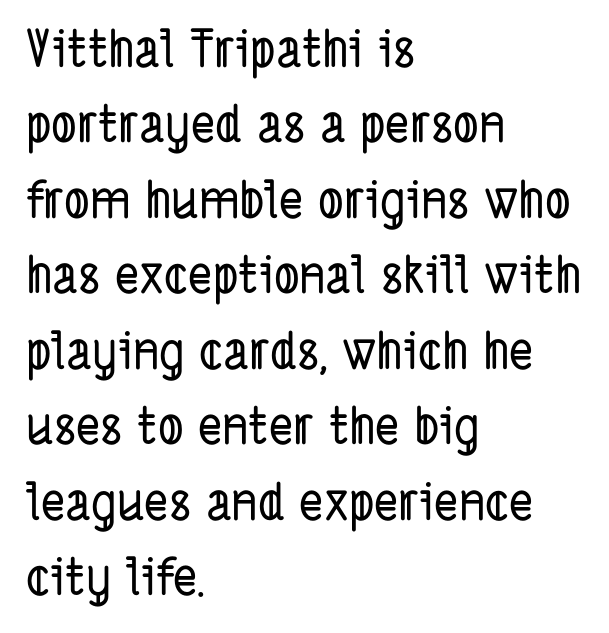
Q: Is the typeface a serif or a sans-serif typeface? A: Sans-serif.
Q: Is the text underlined? A: No.
Q: How is the paragraph aligned? A: Left-aligned.
Q: Is the spacing between letters normal or unusually wide? A: Normal.
Q: Is the spacing between lines tight, normal or loose? A: Normal.
Q: Width (condensed, normal, or wide)? A: Condensed.
Q: Stroke contrast? A: Low.
Q: x-height? A: Medium.
Q: Monospaced? A: No.
